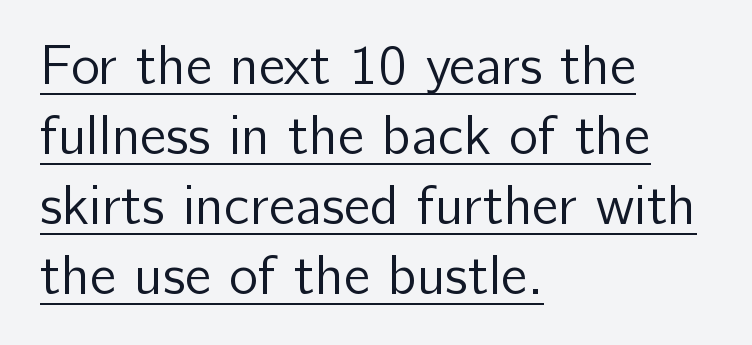
The weight tops out at a normal text grade. You can tell from the bare stems that sans-serif type was used. You can see a thin bar hugging the bottom of the glyphs. Alignment: flush left. The tracking reads as untouched default to a designer's eye.
